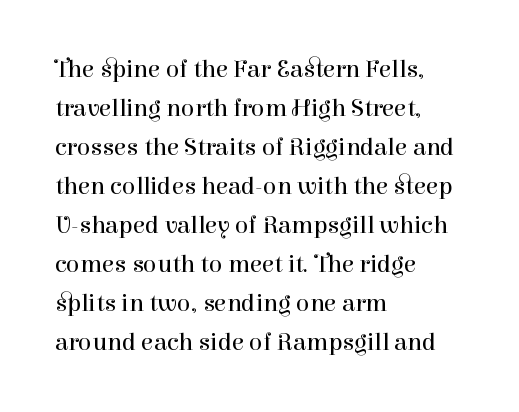
The space between consecutive lines is moderate. In terms of letterspacing, this is plain default setting. This rendering features lettering with no underline. Is the stroke heavy? The answer is a plain regular-or-lighter.
